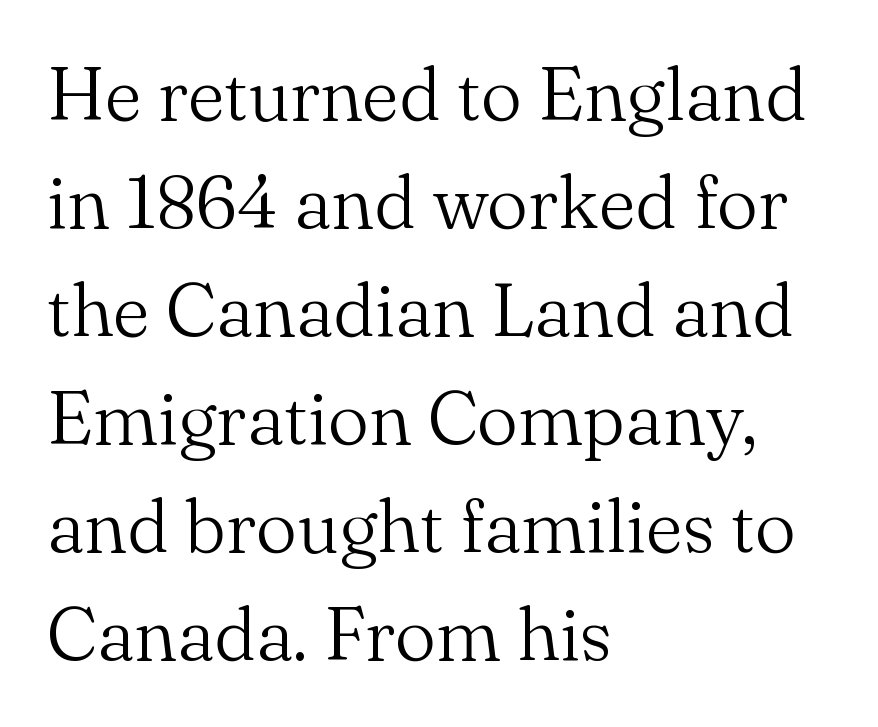
Q: Is the text bold? A: No.
Q: Is the text italic (slanted)? A: No, it is upright.
Q: Is the typeface a serif or a sans-serif typeface? A: Serif.
Q: Is the text underlined? A: No.
Q: How is the paragraph aligned? A: Left-aligned.
Q: Is the spacing between letters normal or unusually wide? A: Normal.
Q: Is the spacing between lines tight, normal or loose? A: Normal.
Q: Width (condensed, normal, or wide)? A: Normal.
Q: Stroke contrast? A: Medium.
Q: x-height? A: Small.
Q: Monospaced? A: No.
